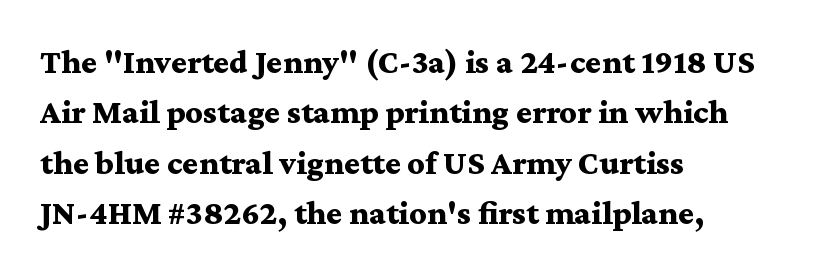
Q: Is the text bold? A: Yes.
Q: Is the text italic (slanted)? A: No, it is upright.
Q: Is the typeface a serif or a sans-serif typeface? A: Serif.
Q: Is the text underlined? A: No.
Q: How is the paragraph aligned? A: Left-aligned.
Q: Is the spacing between letters normal or unusually wide? A: Normal.
Q: Is the spacing between lines tight, normal or loose? A: Normal.
Q: Width (condensed, normal, or wide)? A: Wide.
Q: Stroke contrast? A: Medium.
Q: x-height? A: Medium.
Q: Monospaced? A: No.
